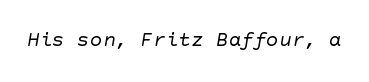
The image shows 21 px text type; set normal letter spacing, not underlined.
